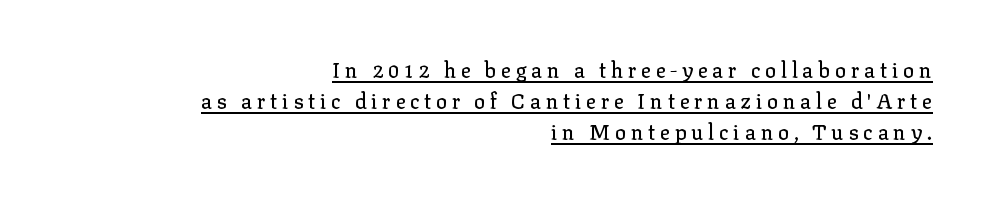
Q: Is the text italic (slanted)? A: No, it is upright.
Q: Is the text underlined? A: Yes.
Q: How is the paragraph aligned? A: Right-aligned.
Q: Is the spacing between letters normal or unusually wide? A: Unusually wide.
Q: Is the spacing between lines tight, normal or loose? A: Normal.
